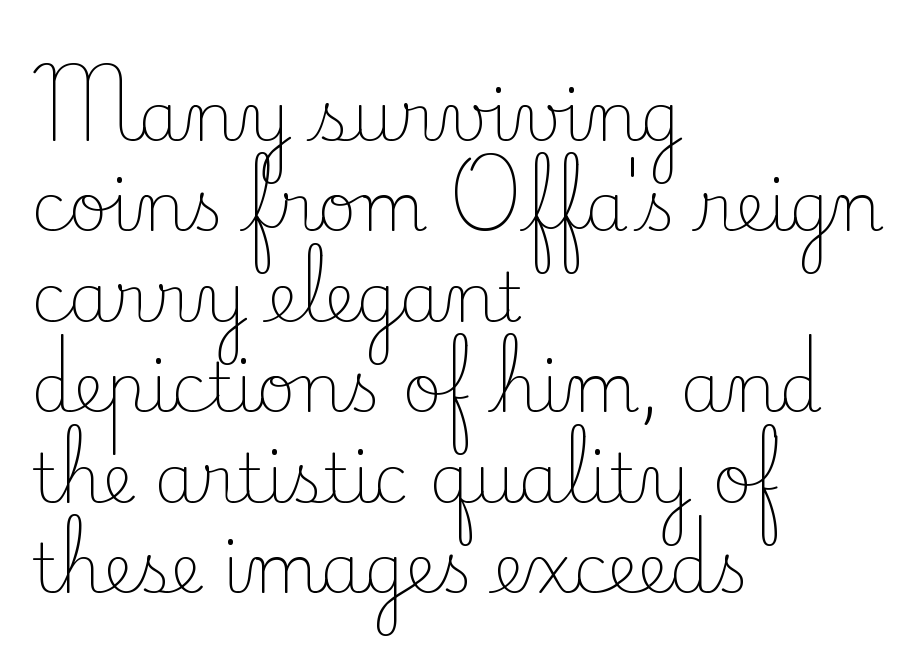
Do the characters align in a grid? No, the font is proportional. Quick note: underline off. Does the leading feel generous? No, just average. No extra ink here — the face is not bold. Line beginnings align vertically; line endings do not. Spacing between characters is what you'd get straight out of the box.
